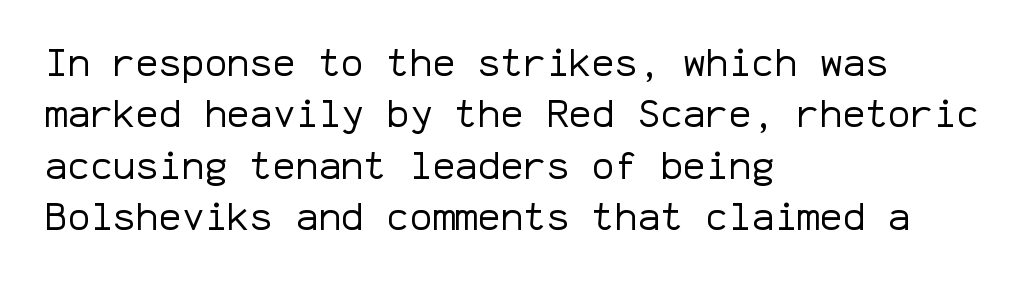
The image shows 38 px regular-weight sans-serif type, upright, monospaced; set left-aligned, normal line spacing (1.35x), normal letter spacing, not underlined; low stroke contrast and a medium x-height.
